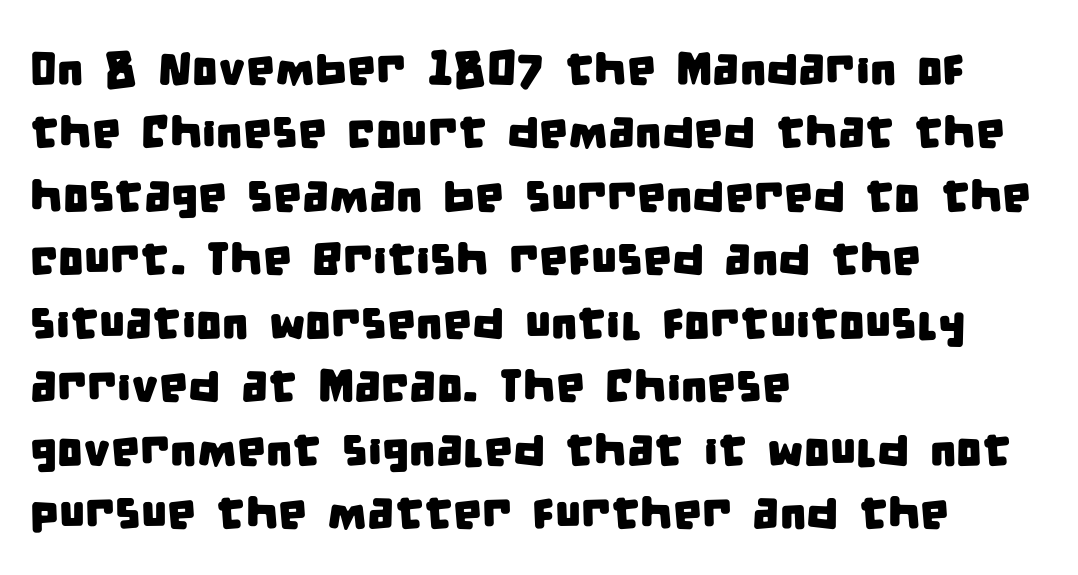
Q: Is the typeface a serif or a sans-serif typeface? A: Sans-serif.
Q: Is the text underlined? A: No.
Q: How is the paragraph aligned? A: Left-aligned.
Q: Is the spacing between letters normal or unusually wide? A: Normal.
Q: Is the spacing between lines tight, normal or loose? A: Normal.
Q: Width (condensed, normal, or wide)? A: Condensed.
Q: Stroke contrast? A: Low.
Q: x-height? A: Large.
Q: Monospaced? A: No.
